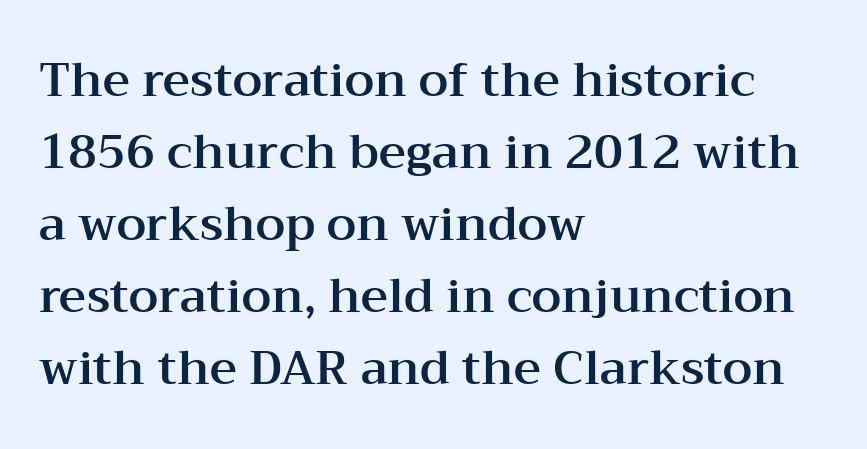
The image shows 47 px wide serif type, upright; set left-aligned, normal line spacing (1.53x), normal letter spacing, not underlined; medium stroke contrast and a medium x-height.
